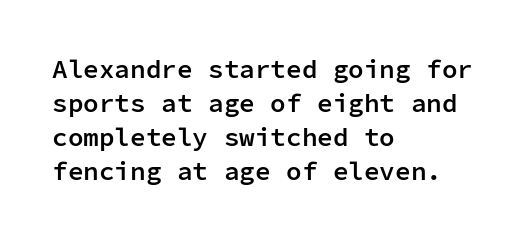
Each line starts at the same left margin while the right side varies. Short note: letters normally spaced. The passage shown is semibold, sitting just below true bold. Every stem runs plumb, perpendicular to the baseline.
